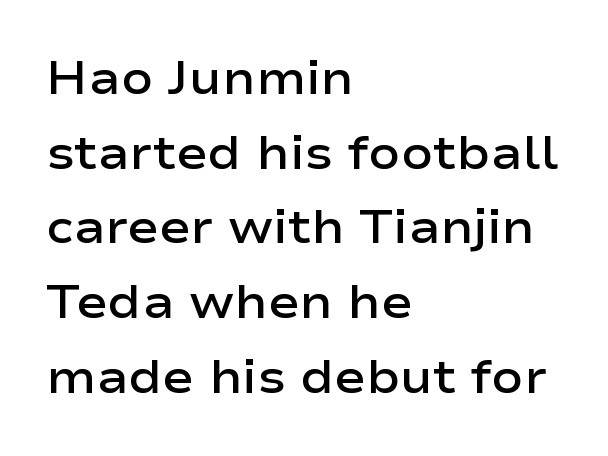
Has an underline been added? It has not. Stems and bowls a touch heavier than normal — semibold. Is this a sans? Yes — the strokes have no serifs. This sample uses an upright cut, with every glyph sitting square on the baseline.
